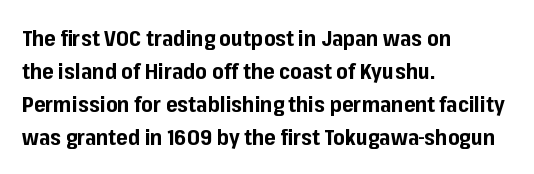
{"italic": "no", "bold": "yes", "underline": "no", "align": "left", "line_spacing": "normal", "line_spacing_ratio": 1.5, "letter_spacing": "normal", "letter_spacing_em": 0.0, "glyph_px": 22}
